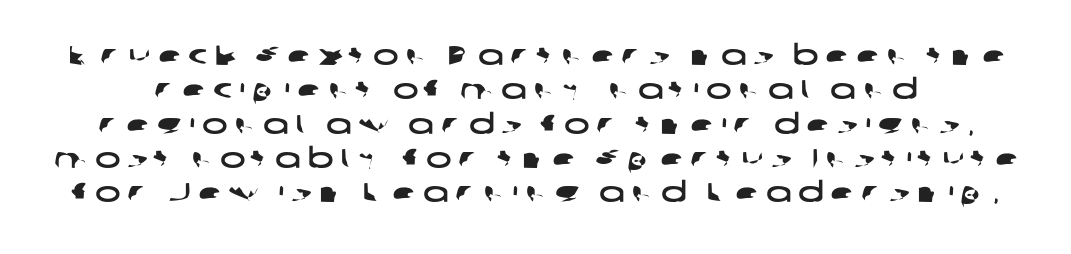
Q: Is the text underlined? A: No.
Q: Is the spacing between letters normal or unusually wide? A: Unusually wide.
Q: Is the spacing between lines tight, normal or loose? A: Normal.
